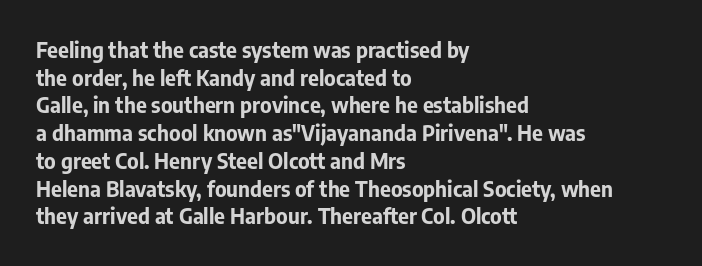
{"italic": "no", "bold": "yes", "underline": "no", "align": "left", "line_spacing": "normal", "line_spacing_ratio": 1.32, "letter_spacing": "normal", "letter_spacing_em": 0.0, "glyph_px": 21}
